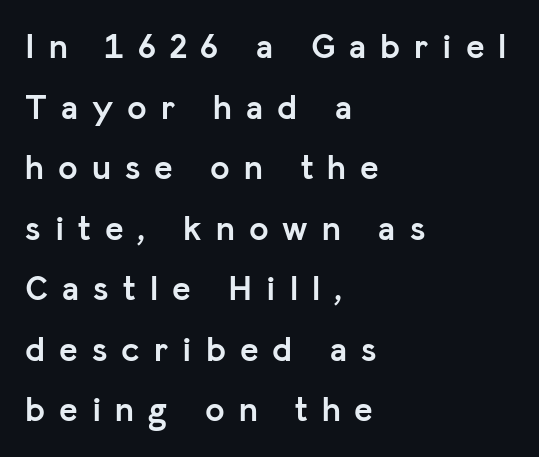
{"serif": "no", "italic": "no", "bold": "yes", "weight": "semibold", "width": "normal", "stroke_contrast": "low", "x_height": "medium", "monospaced": "no", "underline": "no", "align": "left", "line_spacing_ratio": 1.73, "letter_spacing": "wide", "letter_spacing_em": 0.4, "glyph_px": 35}
